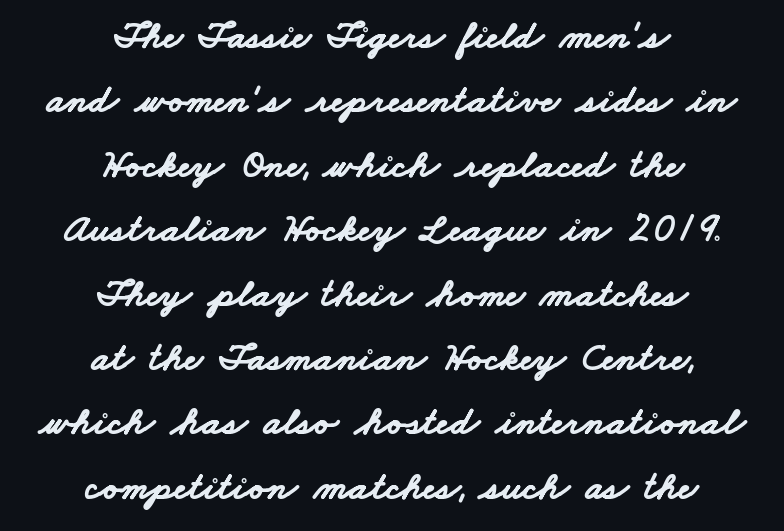
Q: Is the text bold? A: Yes.
Q: Is the typeface a serif or a sans-serif typeface? A: Sans-serif.
Q: Is the text underlined? A: No.
Q: How is the paragraph aligned? A: Centered.
Q: Is the spacing between letters normal or unusually wide? A: Normal.
Q: Is the spacing between lines tight, normal or loose? A: Normal.
Q: Width (condensed, normal, or wide)? A: Wide.
Q: Stroke contrast? A: Low.
Q: x-height? A: Small.
Q: Monospaced? A: No.
